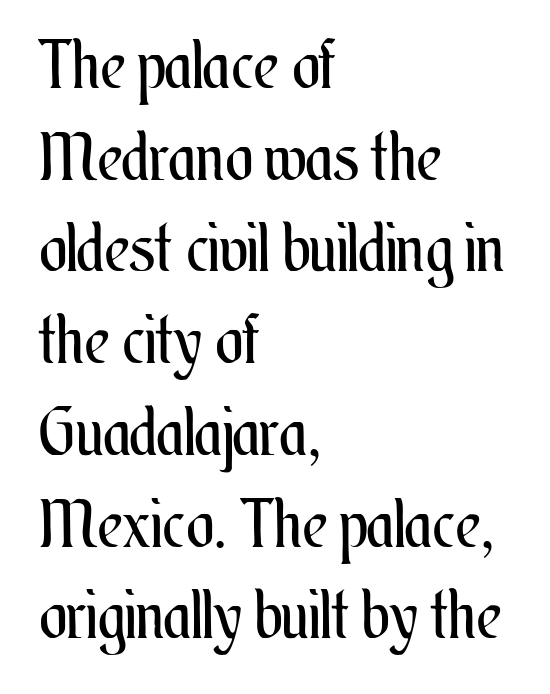
The type sits square on the baseline with zero lean. The face used here is rendered with its standard letterfit. Line spacing here is normal. You could not count columns in this text — the font is proportionally spaced. Clear beneath every line of the passage. Left-aligned paragraph, ragged on the right.
